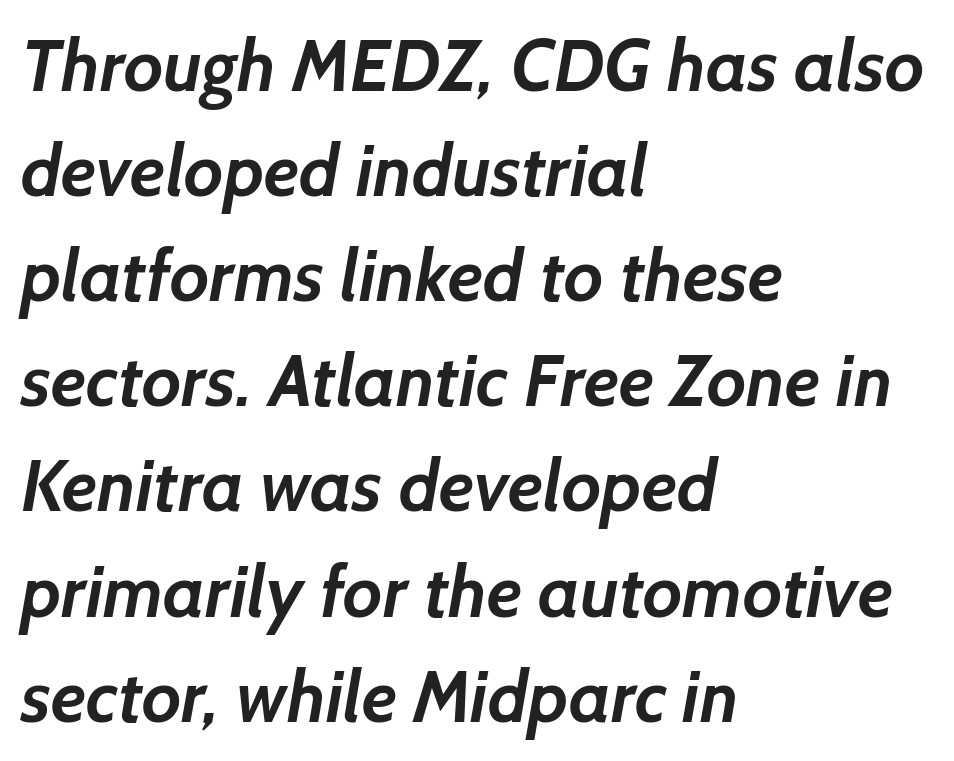
Set as a true bold cut, around the 700 mark. Proportional: the letters do not fall into vertical columns. The ragged edge is on the right, which tells us the setting is flush left. The type is set solid horizontally, with unmodified tracking. The words here are not underlined. This sample keeps an unexceptional amount of space between lines.
